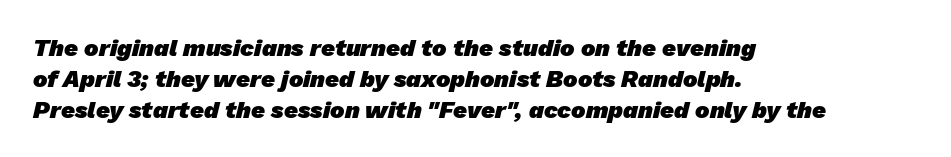
{"bold": "yes", "underline": "no", "align": "left", "line_spacing": "normal", "line_spacing_ratio": 1.29, "letter_spacing": "normal", "letter_spacing_em": 0.0, "glyph_px": 24}
